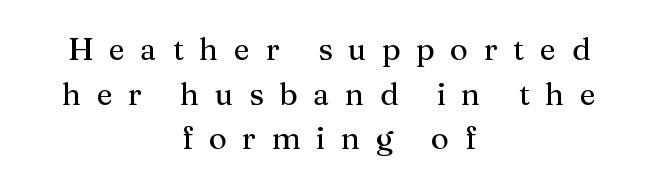
Q: Is the text italic (slanted)? A: No, it is upright.
Q: Is the typeface a serif or a sans-serif typeface? A: Serif.
Q: Is the text underlined? A: No.
Q: How is the paragraph aligned? A: Centered.
Q: Is the spacing between letters normal or unusually wide? A: Unusually wide.
Q: Is the spacing between lines tight, normal or loose? A: Normal.
Q: Width (condensed, normal, or wide)? A: Normal.
Q: Stroke contrast? A: Medium.
Q: x-height? A: Medium.
Q: Monospaced? A: No.
